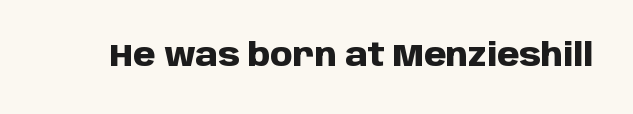
The image shows 32 px heavy sans-serif type, upright; set normal letter spacing, not underlined; low stroke contrast and a large x-height.
